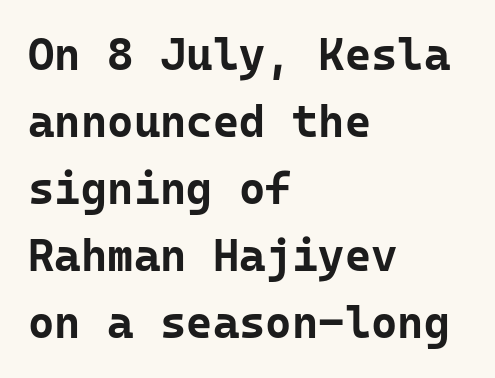
The image shows 45 px bold sans-serif type, upright, monospaced; set left-aligned, normal line spacing (1.49x), normal letter spacing, not underlined; low stroke contrast and a medium x-height.
